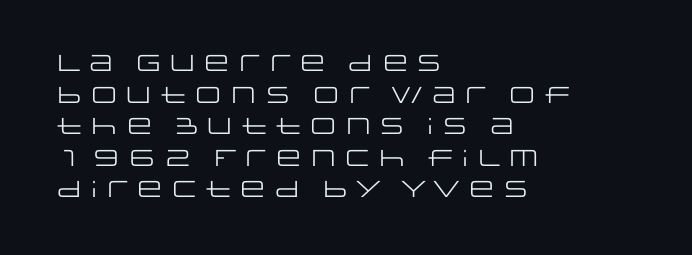
Q: Is the text bold? A: No.
Q: Is the text italic (slanted)? A: No, it is upright.
Q: Is the text underlined? A: No.
Q: How is the paragraph aligned? A: Left-aligned.
Q: Is the spacing between letters normal or unusually wide? A: Normal.
Q: Is the spacing between lines tight, normal or loose? A: Normal.
